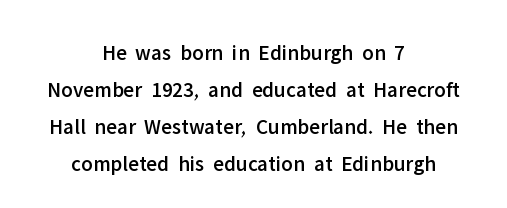
The image shows 22 px text type, upright; set centered, normal line spacing (1.68x), normal letter spacing, not underlined.
